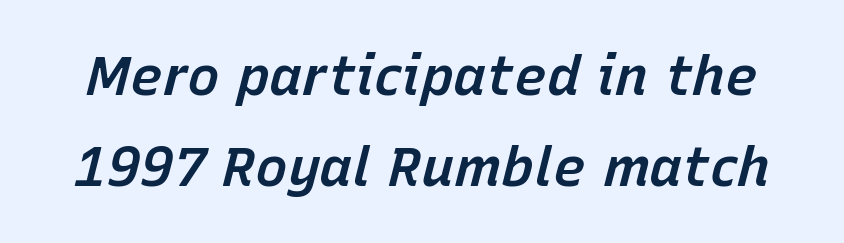
Q: Is the text bold? A: Semi-bold.
Q: Is the text italic (slanted)? A: Yes, it leans right by about 15 degrees.
Q: Is the text underlined? A: No.
Q: Is the spacing between letters normal or unusually wide? A: Normal.
Q: Is the spacing between lines tight, normal or loose? A: Normal.
Q: Width (condensed, normal, or wide)? A: Normal.
Q: Stroke contrast? A: Low.
Q: x-height? A: Medium.
Q: Monospaced? A: No.
